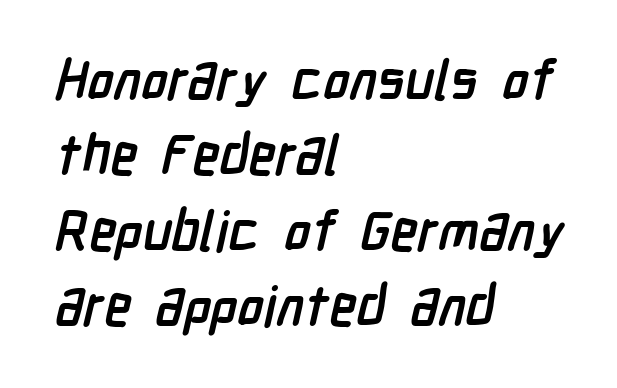
Q: Is the text bold? A: Yes.
Q: Is the typeface a serif or a sans-serif typeface? A: Sans-serif.
Q: Is the text underlined? A: No.
Q: How is the paragraph aligned? A: Left-aligned.
Q: Is the spacing between letters normal or unusually wide? A: Normal.
Q: Is the spacing between lines tight, normal or loose? A: Normal.
Q: Width (condensed, normal, or wide)? A: Condensed.
Q: Stroke contrast? A: Low.
Q: x-height? A: Medium.
Q: Monospaced? A: No.
